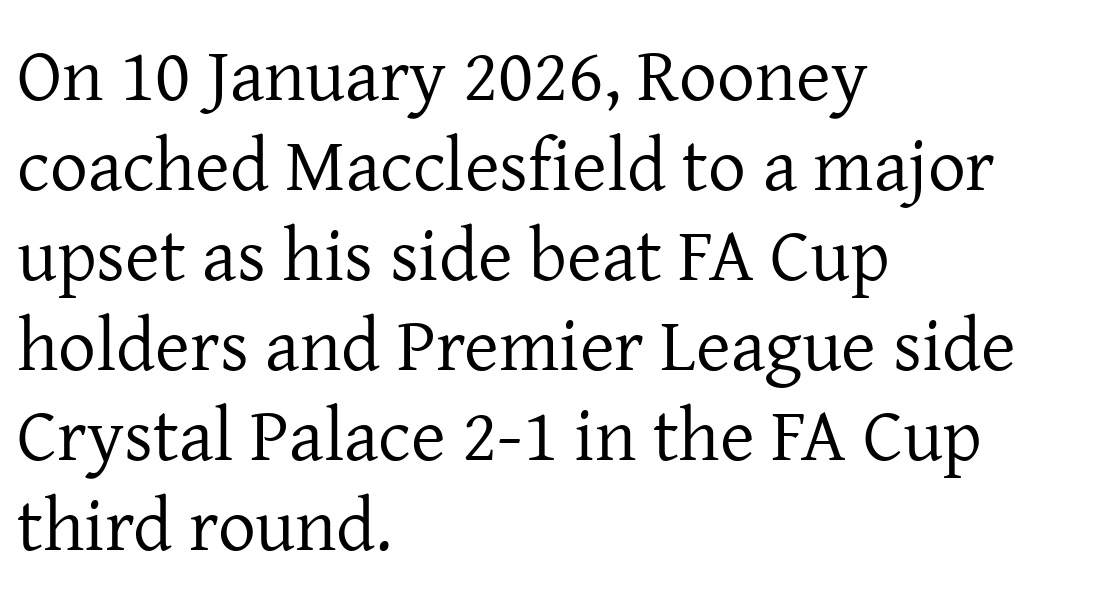
{"serif": "yes", "italic": "no", "bold": "no", "weight": "regular", "width": "normal", "stroke_contrast": "low", "x_height": "medium", "monospaced": "no", "underline": "no", "align": "left", "line_spacing_ratio": 1.2, "letter_spacing": "normal", "letter_spacing_em": 0.0, "glyph_px": 75}
